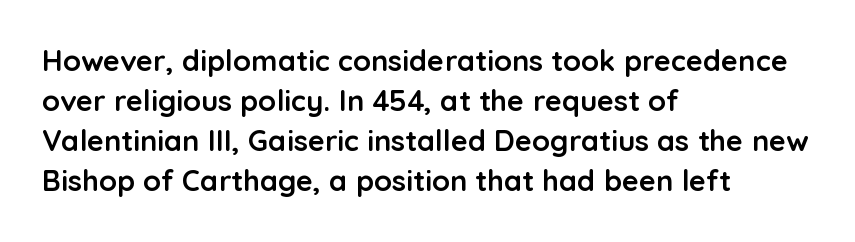
The letters advance in unequal steps, a hallmark of proportional type. These lines stack with their left ends in a neat column. The vertical gap from one line to the next is medium. Default kerning and tracking; the words read as compact shapes. The passage shown is not underscored anywhere. Set as a true bold cut, around the 700 mark.
